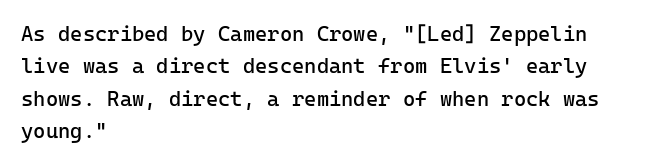
{"italic": "no", "bold": "no", "underline": "no", "align": "left", "line_spacing": "normal", "line_spacing_ratio": 1.54, "letter_spacing": "normal", "letter_spacing_em": 0.0, "glyph_px": 21}
